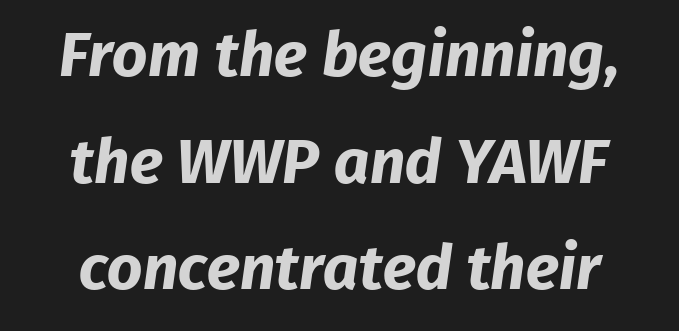
Underline: absent. The letters advance in unequal steps, a hallmark of proportional type. Plenty of ink on the page — the face is bold. In terms of letterspacing, this is plain default setting. The designer went with a sans here, leaving each stem footless.
